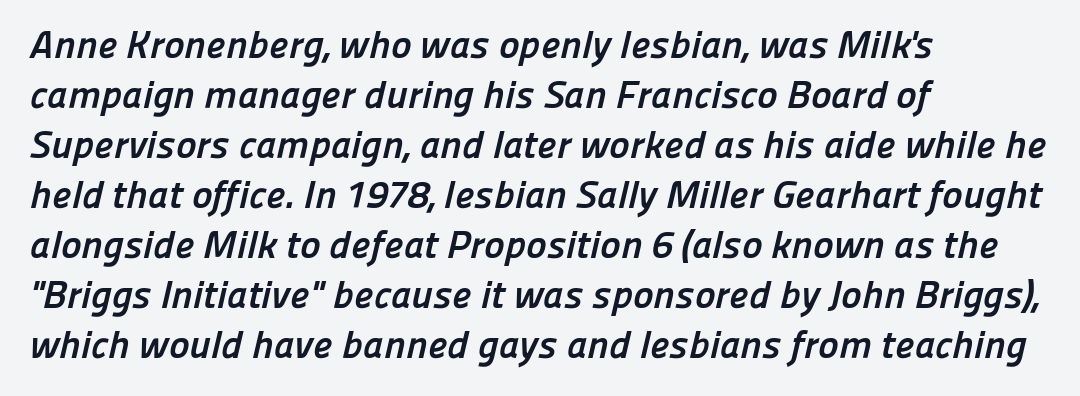
{"serif": "no", "bold": "yes", "weight": "semibold", "width": "normal", "stroke_contrast": "low", "x_height": "medium", "monospaced": "no", "underline": "no", "align": "left", "line_spacing": "normal", "line_spacing_ratio": 1.28, "letter_spacing": "normal", "letter_spacing_em": 0.0, "glyph_px": 39}
